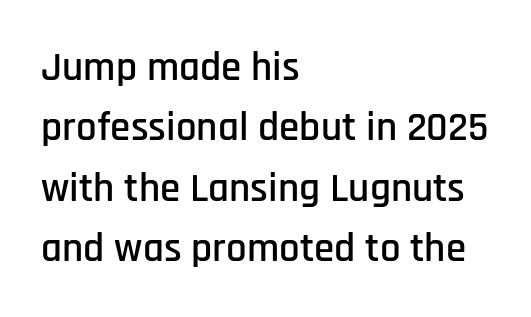
Q: Is the text italic (slanted)? A: No, it is upright.
Q: Is the typeface a serif or a sans-serif typeface? A: Sans-serif.
Q: Is the text underlined? A: No.
Q: How is the paragraph aligned? A: Left-aligned.
Q: Is the spacing between letters normal or unusually wide? A: Normal.
Q: Is the spacing between lines tight, normal or loose? A: Normal.
Q: Width (condensed, normal, or wide)? A: Condensed.
Q: Stroke contrast? A: Low.
Q: x-height? A: Large.
Q: Monospaced? A: No.
